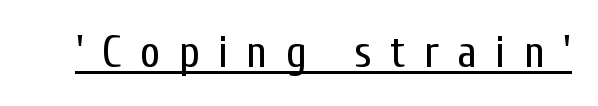
Do the letters lean? They stand straight. The letters advance in unequal steps, a hallmark of proportional type. In designer terms, the underline attribute is active on this setting. Typographically, this falls in the sans-serif category.
